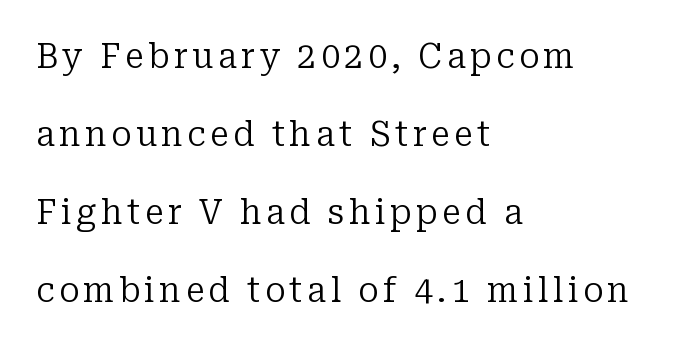
Q: Is the text bold? A: No.
Q: Is the text italic (slanted)? A: No, it is upright.
Q: Is the typeface a serif or a sans-serif typeface? A: Serif.
Q: Is the text underlined? A: No.
Q: How is the paragraph aligned? A: Left-aligned.
Q: Is the spacing between lines tight, normal or loose? A: Loose.
Q: Width (condensed, normal, or wide)? A: Normal.
Q: Stroke contrast? A: Low.
Q: x-height? A: Medium.
Q: Monospaced? A: No.
